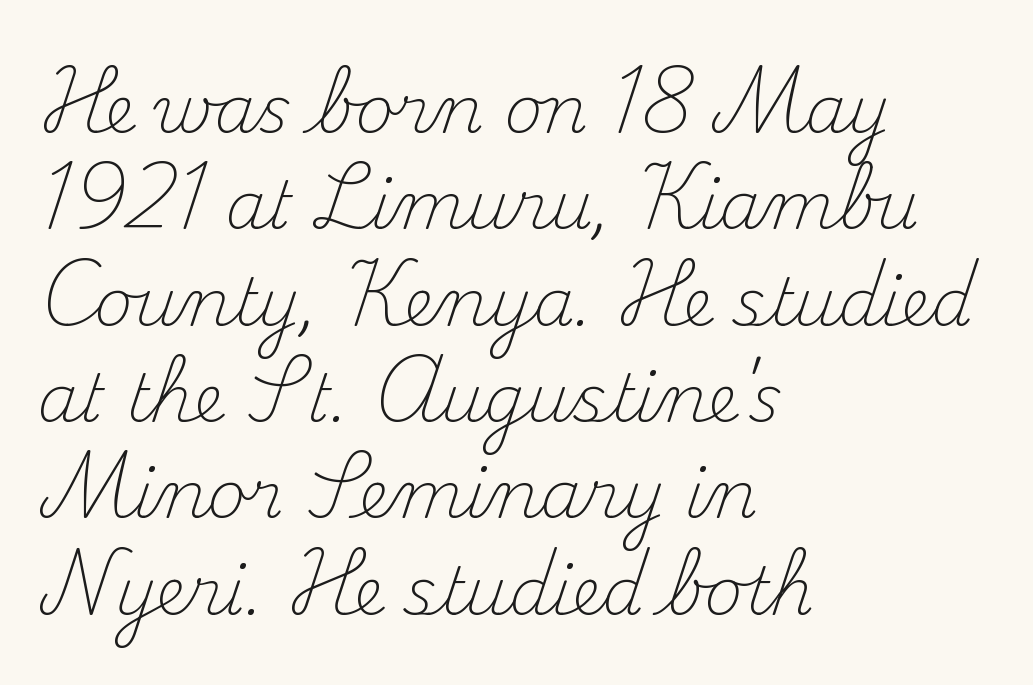
The rag falls on the right side of this text block. Heft: none added — not bold. Quick note: interline space is typical. Looks like regular typesetting: each glyph gets only the width it needs. You can tell from the footed stems that serif type was used.
